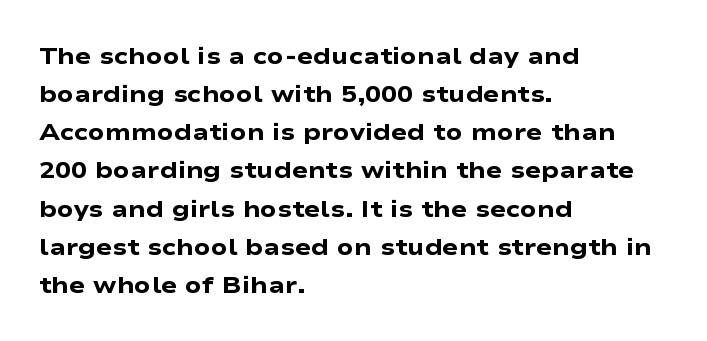
The image shows 24 px bold type, upright; set left-aligned, normal line spacing (1.59x), normal letter spacing, not underlined.
